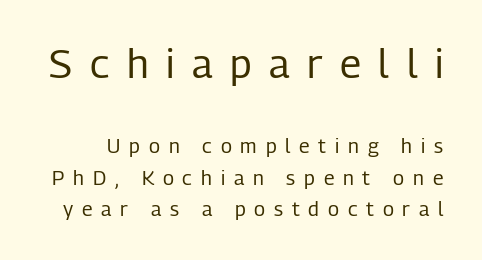
This sample has the flowing, uneven cadence of proportional lettering. Observe the absence of serifs on each vertical stroke in this sample. The lettering holds an erect, upright posture throughout. Someone cranked the tracking dial way up on this one. Quick note: interline space is typical. Weight: not bold — regular or lighter.
